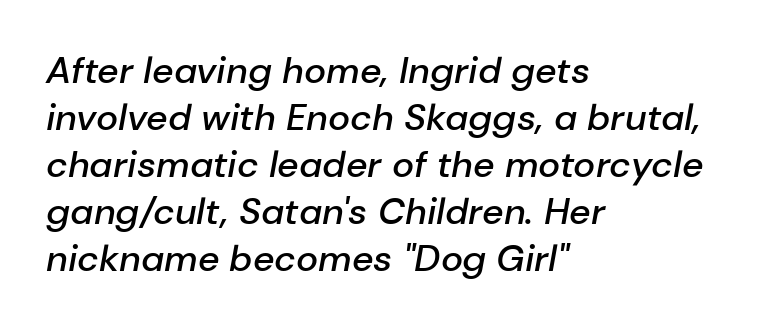
The image shows 37 px semibold type, italic (leaning right); set left-aligned, normal line spacing (1.27x), normal letter spacing, not underlined; low stroke contrast and a medium x-height.
